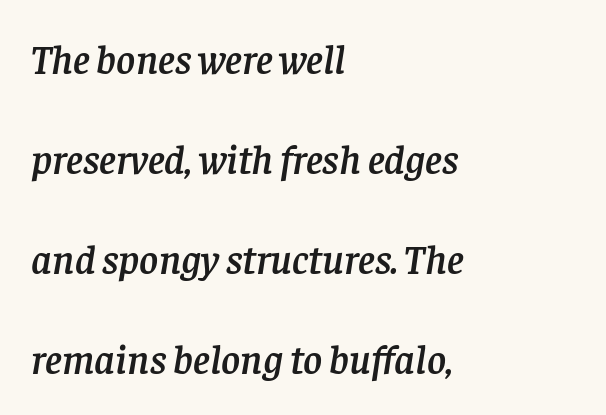
One-word summary of the alignment: left. Old-style or modern, the face here clearly has serifs. In terms of posture, this sample is oblique. The line texture is even and compact thanks to regular tracking.
